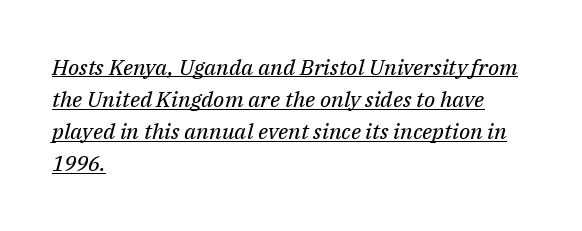
Q: Is the text bold? A: No.
Q: Is the text italic (slanted)? A: Yes, it leans right by about 14 degrees.
Q: Is the text underlined? A: Yes.
Q: How is the paragraph aligned? A: Left-aligned.
Q: Is the spacing between letters normal or unusually wide? A: Normal.
Q: Is the spacing between lines tight, normal or loose? A: Normal.
